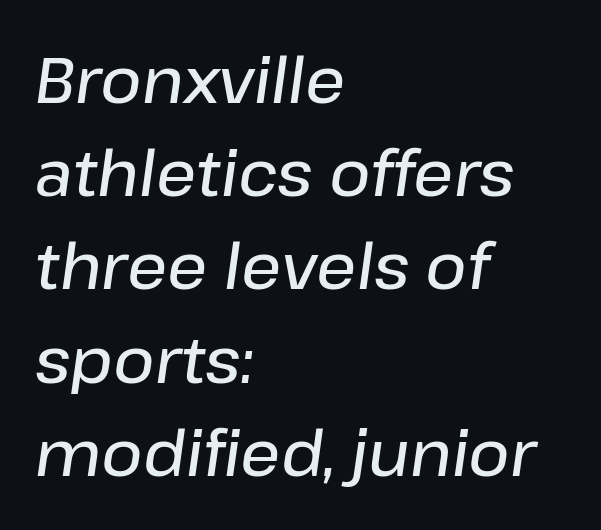
The strokes are fattened partway — semibold, not bold. Lines of text with bare space underneath. Caption: multi-line text, flush left, ragged right. A typesetter would call this leading conventional body-copy spacing.
